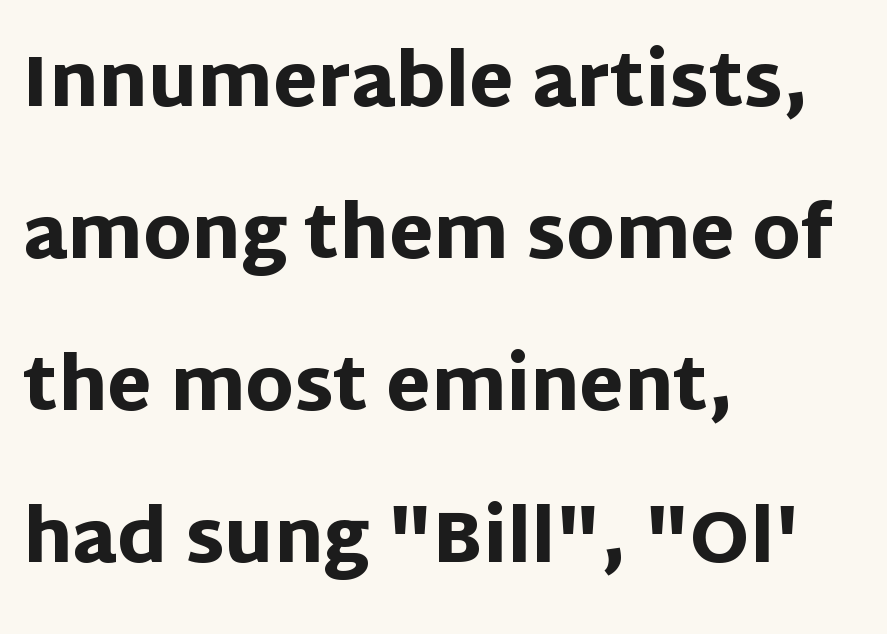
{"serif": "no", "italic": "no", "bold": "yes", "weight": "heavy", "width": "normal", "stroke_contrast": "low", "x_height": "large", "monospaced": "no", "underline": "no", "align": "left", "line_spacing": "loose", "line_spacing_ratio": 2.11, "letter_spacing": "normal", "letter_spacing_em": 0.0, "glyph_px": 72}
